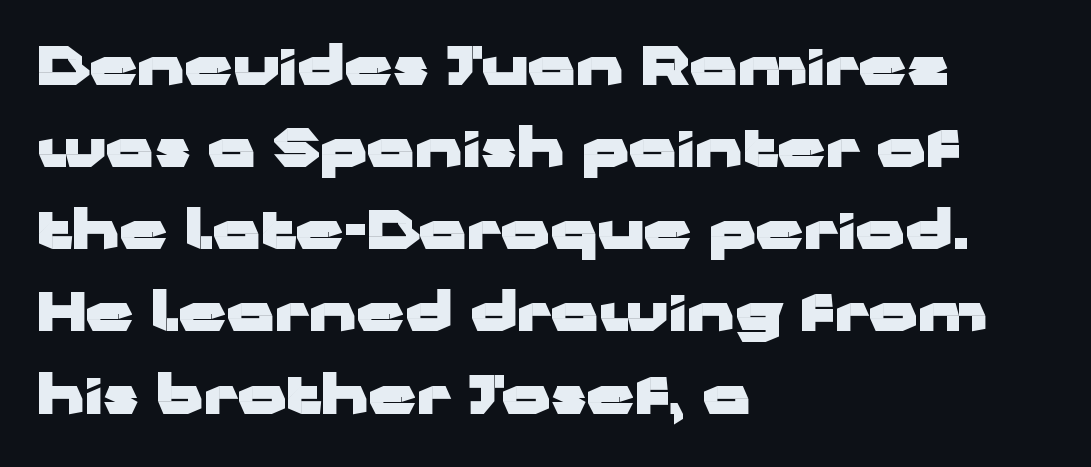
Q: Is the text bold? A: Yes.
Q: Is the text italic (slanted)? A: No, it is upright.
Q: Is the typeface a serif or a sans-serif typeface? A: Sans-serif.
Q: Is the text underlined? A: No.
Q: How is the paragraph aligned? A: Left-aligned.
Q: Is the spacing between letters normal or unusually wide? A: Normal.
Q: Is the spacing between lines tight, normal or loose? A: Normal.
Q: Width (condensed, normal, or wide)? A: Wide.
Q: Stroke contrast? A: Low.
Q: x-height? A: Medium.
Q: Monospaced? A: No.
